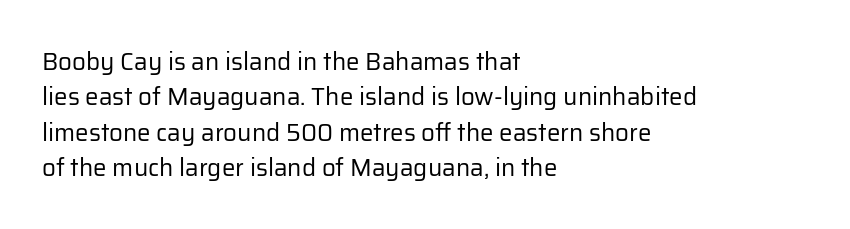
The image shows 24 px text type, upright; set left-aligned, normal line spacing (1.47x), normal letter spacing, not underlined.
